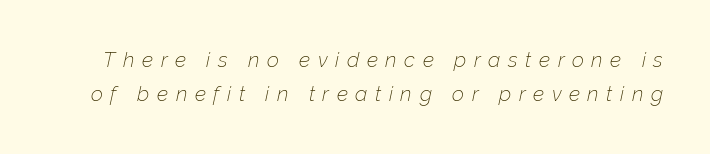
Q: Is the text bold? A: No.
Q: Is the text italic (slanted)? A: Yes, it leans right by about 12 degrees.
Q: Is the text underlined? A: No.
Q: Is the spacing between letters normal or unusually wide? A: Unusually wide.
Q: Is the spacing between lines tight, normal or loose? A: Normal.
